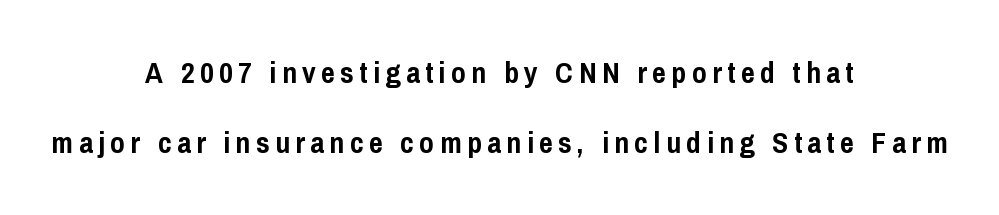
Italic: no, the glyphs are upright roman. Vertical spacing — loose. Type without underlining. The strokes are fattened all the way to bold.
